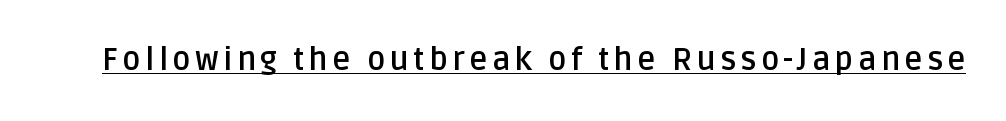
Q: Is the text bold? A: Yes.
Q: Is the text italic (slanted)? A: No, it is upright.
Q: Is the typeface a serif or a sans-serif typeface? A: Sans-serif.
Q: Is the text underlined? A: Yes.
Q: Width (condensed, normal, or wide)? A: Normal.
Q: Stroke contrast? A: Low.
Q: x-height? A: Large.
Q: Monospaced? A: No.
